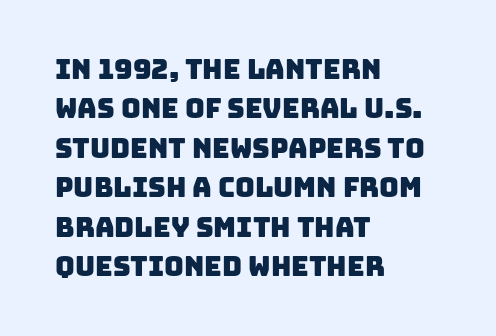
Q: Is the text underlined? A: No.
Q: How is the paragraph aligned? A: Left-aligned.
Q: Is the spacing between letters normal or unusually wide? A: Normal.
Q: Is the spacing between lines tight, normal or loose? A: Normal.
